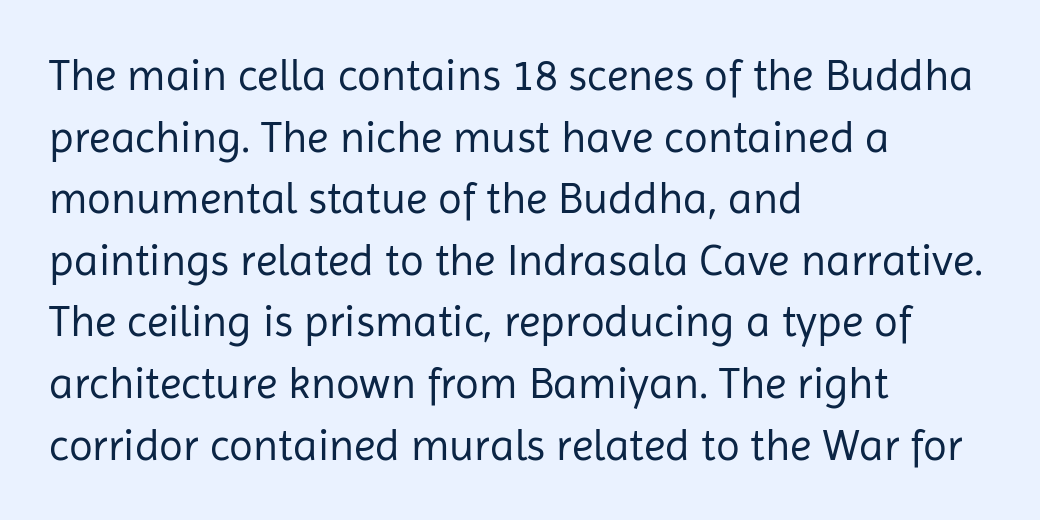
The image shows 44 px regular-weight sans-serif type, upright; set left-aligned, normal line spacing (1.4x), normal letter spacing, not underlined; low stroke contrast and a medium x-height.
